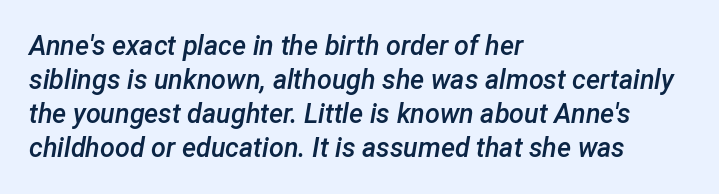
Q: Is the text bold? A: Semi-bold.
Q: Is the text italic (slanted)? A: Yes, it leans right by about 12 degrees.
Q: Is the text underlined? A: No.
Q: How is the paragraph aligned? A: Left-aligned.
Q: Is the spacing between letters normal or unusually wide? A: Normal.
Q: Is the spacing between lines tight, normal or loose? A: Normal.
